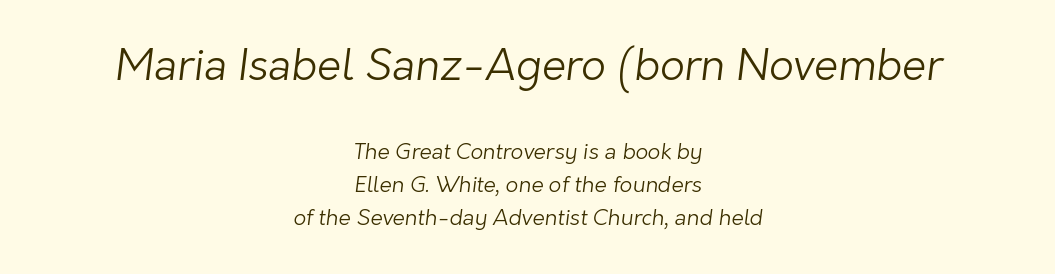
A typesetter would label this face a sans. The gaps between neighbouring characters are ordinary and unremarkable. This block has exactly the height ordinary leading produces. Larger block? The one above; the one below is distinctly smaller. This sample is center-justified, so both line endings float freely. Is the type heavy? It reads as light-to-regular instead.
